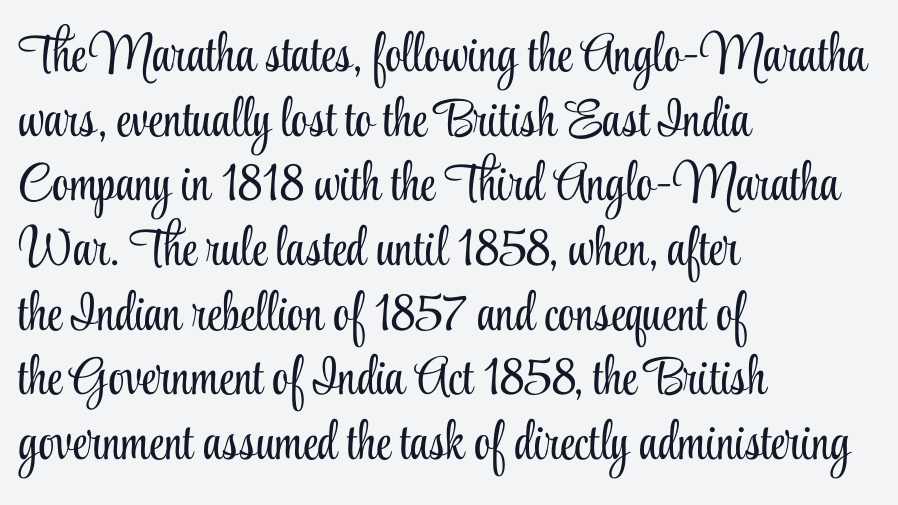
A classic flush-left, rag-right setting is used for this passage. The characters are drawn with everyday or finer stroke widths. Font category for this specimen: serif. The face used here is proportionally spaced, like ordinary book or web type.
